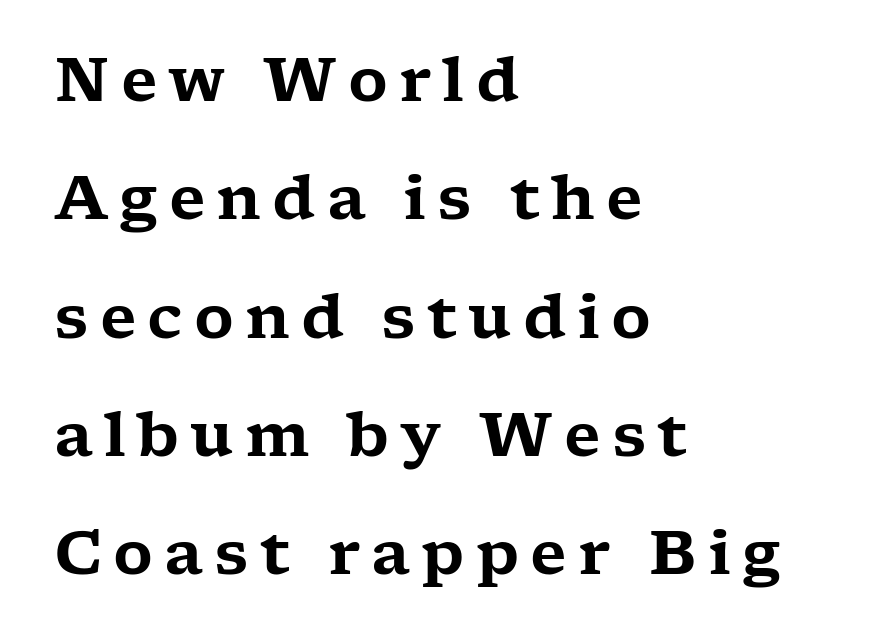
Q: Is the text italic (slanted)? A: No, it is upright.
Q: Is the typeface a serif or a sans-serif typeface? A: Serif.
Q: Is the text underlined? A: No.
Q: How is the paragraph aligned? A: Left-aligned.
Q: Is the spacing between lines tight, normal or loose? A: Loose.
Q: Width (condensed, normal, or wide)? A: Wide.
Q: Stroke contrast? A: Low.
Q: x-height? A: Medium.
Q: Monospaced? A: No.
